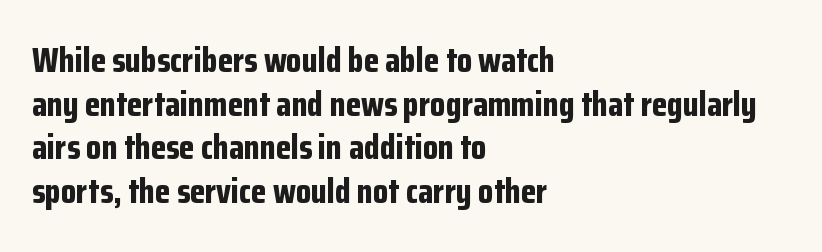
The image shows 35 px bold, condensed sans-serif type, upright; set left-aligned, normal line spacing (1.25x), normal letter spacing, not underlined; low stroke contrast and a medium x-height.
